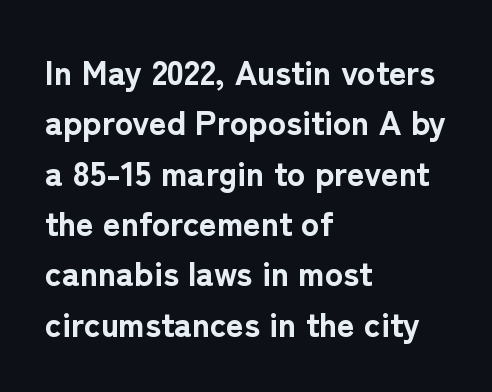
The image shows 34 px bold sans-serif type, upright; set left-aligned, normal line spacing (1.48x), normal letter spacing, not underlined; low stroke contrast and a medium x-height.
